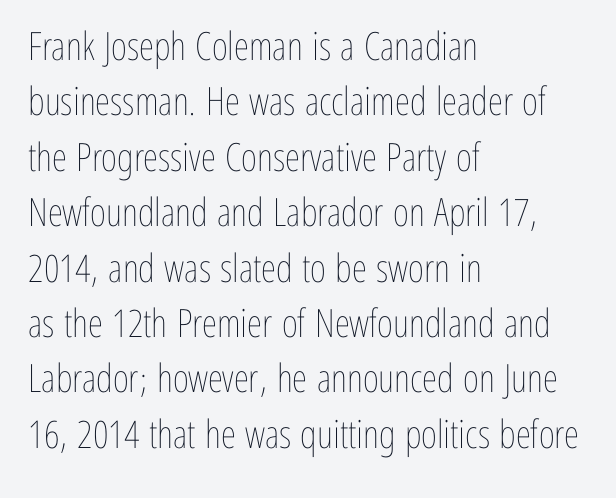
Q: Is the text bold? A: No.
Q: Is the text italic (slanted)? A: No, it is upright.
Q: Is the text underlined? A: No.
Q: How is the paragraph aligned? A: Left-aligned.
Q: Is the spacing between letters normal or unusually wide? A: Normal.
Q: Is the spacing between lines tight, normal or loose? A: Normal.
Q: Width (condensed, normal, or wide)? A: Condensed.
Q: Stroke contrast? A: Low.
Q: x-height? A: Medium.
Q: Monospaced? A: No.
